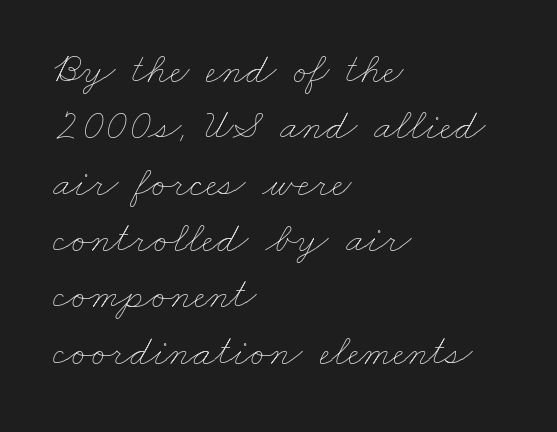
{"bold": "no", "weight": "thin", "width": "wide", "stroke_contrast": "low", "x_height": "small", "monospaced": "no", "underline": "no", "align": "left", "line_spacing": "normal", "line_spacing_ratio": 1.31, "letter_spacing": "normal", "letter_spacing_em": 0.0, "glyph_px": 43}
